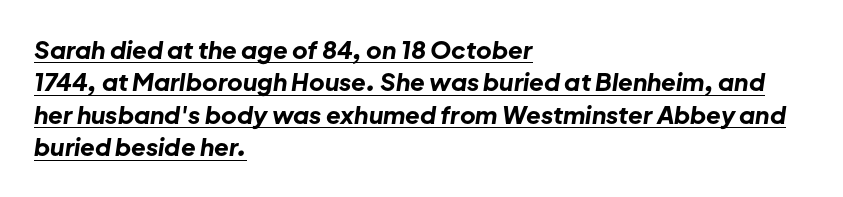
Q: Is the text bold? A: Yes.
Q: Is the text italic (slanted)? A: Yes, it leans right by about 8 degrees.
Q: Is the text underlined? A: Yes.
Q: How is the paragraph aligned? A: Left-aligned.
Q: Is the spacing between letters normal or unusually wide? A: Normal.
Q: Is the spacing between lines tight, normal or loose? A: Normal.
